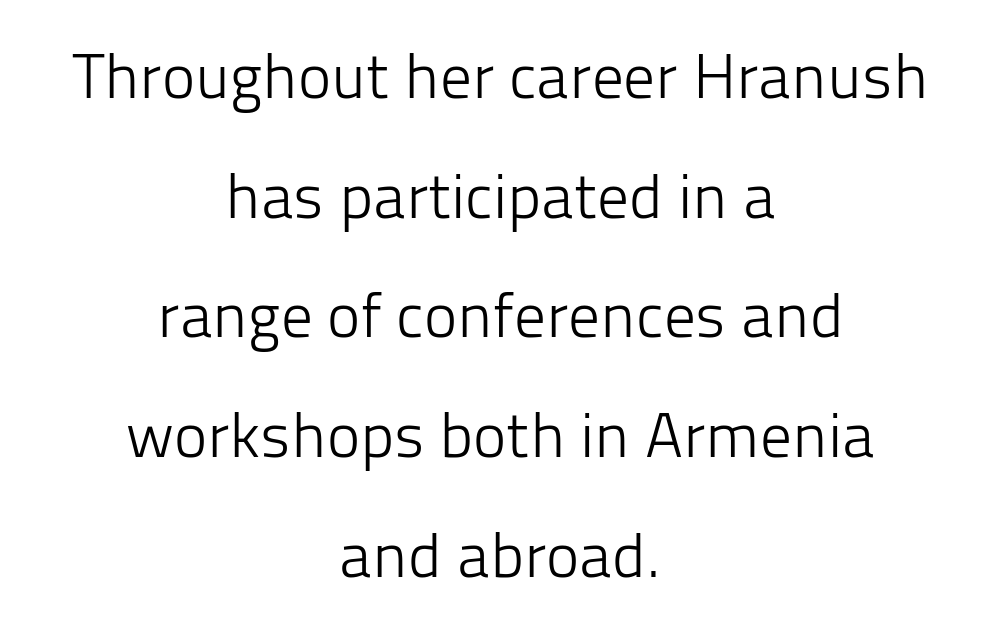
Q: Is the text bold? A: No.
Q: Is the text italic (slanted)? A: No, it is upright.
Q: Is the typeface a serif or a sans-serif typeface? A: Sans-serif.
Q: Is the text underlined? A: No.
Q: How is the paragraph aligned? A: Centered.
Q: Is the spacing between letters normal or unusually wide? A: Normal.
Q: Is the spacing between lines tight, normal or loose? A: Loose.
Q: Width (condensed, normal, or wide)? A: Normal.
Q: Stroke contrast? A: Low.
Q: x-height? A: Medium.
Q: Monospaced? A: No.
